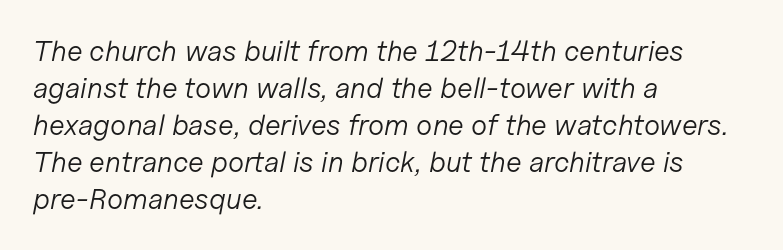
The image shows 29 px light type, italic (leaning right); set left-aligned, normal line spacing (1.28x), normal letter spacing, not underlined; low stroke contrast and a medium x-height.
